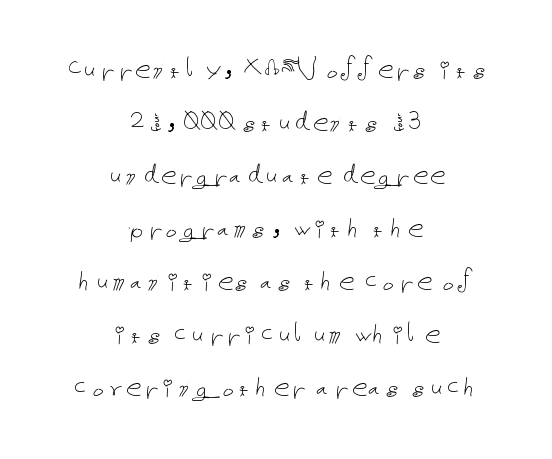
The image shows 31 px thin type, upright; set centered, line spacing 1.71x, normal letter spacing, not underlined; low stroke contrast and a medium x-height.
